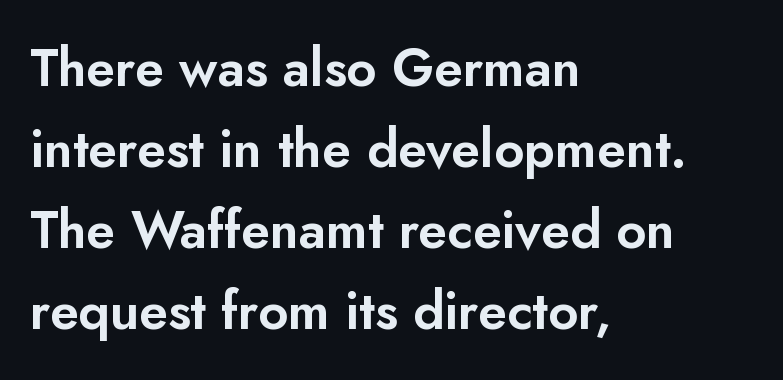
The image shows 52 px sans-serif type, upright; set left-aligned, normal line spacing (1.56x), normal letter spacing, not underlined; low stroke contrast and a small x-height.
